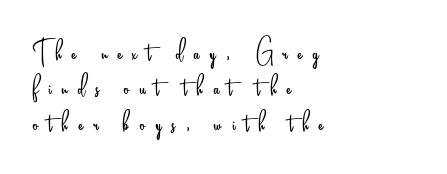
The image shows 34 px light, condensed sans-serif type; set left-aligned, tight line spacing (1.04x), unusually wide letter spacing (+0.3 em), not underlined; low stroke contrast and a small x-height.
